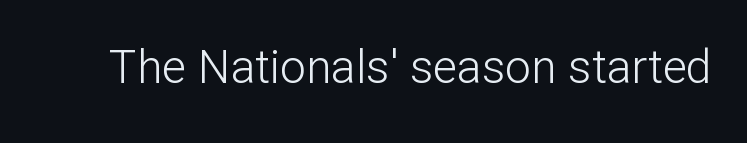
The letters advance in unequal steps, a hallmark of proportional type. Weight: regular or lighter. To sum up the face: it is a sans, with no serifs. Honestly, the letter spacing is just normal — you wouldn't notice it.
